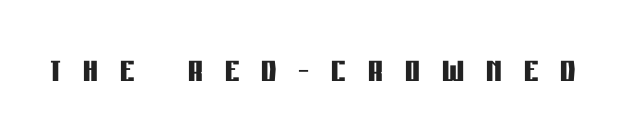
Ascenders rise straight up at ninety degrees. Do the characters align in a grid? No, the font is proportional. A typesetter would call this heavily tracked-out type. Heavy, bold letterforms. Descender tails drop into unmarked territory.
